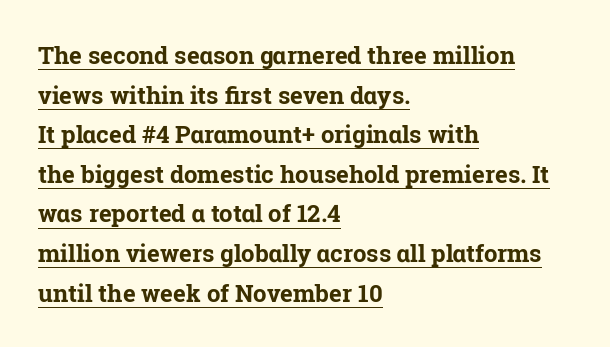
{"italic": "no", "bold": "yes", "underline": "yes", "align": "left", "line_spacing": "normal", "line_spacing_ratio": 1.65, "letter_spacing": "normal", "letter_spacing_em": 0.0, "glyph_px": 24}
